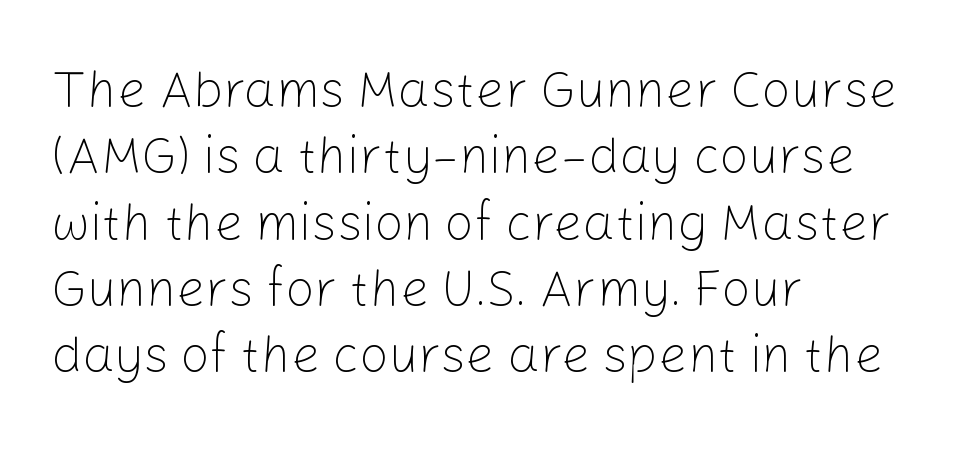
Where is the straight margin? On the left. Ordinary non-slanted type is in use. The weight tops out at a normal text grade. Does the leading feel generous? No, just average. Is the letter spacing exaggerated? No — it looks like the ordinary default.
